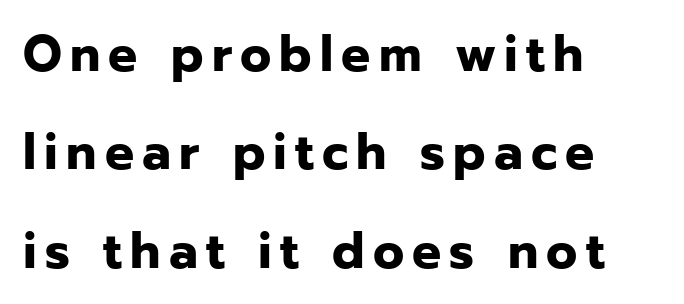
{"serif": "no", "italic": "no", "bold": "yes", "weight": "bold", "width": "normal", "stroke_contrast": "low", "x_height": "medium", "monospaced": "no", "underline": "no", "align": "left", "line_spacing": "loose", "line_spacing_ratio": 1.93, "glyph_px": 51}
